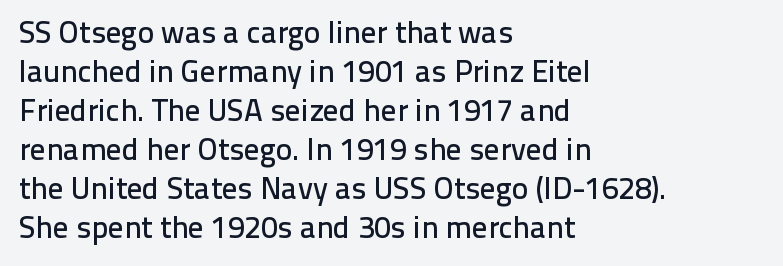
Which margin do the lines hug? The left one — the right edge is uneven. These lines are rendered in a variable-pitch font. Baseline-to-baseline distance is the conventional proportion of letter height. The passage shown is typeset with a sans-serif family. Posture: vertical.
